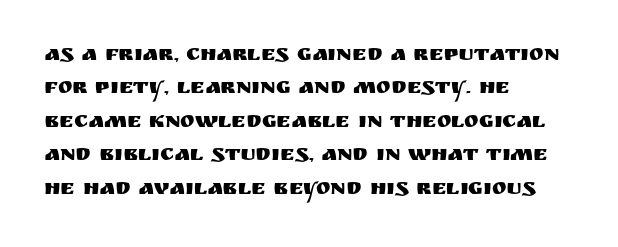
{"italic": "no", "underline": "no", "align": "left", "line_spacing": "normal", "line_spacing_ratio": 1.52, "letter_spacing": "normal", "letter_spacing_em": 0.0, "glyph_px": 22}
